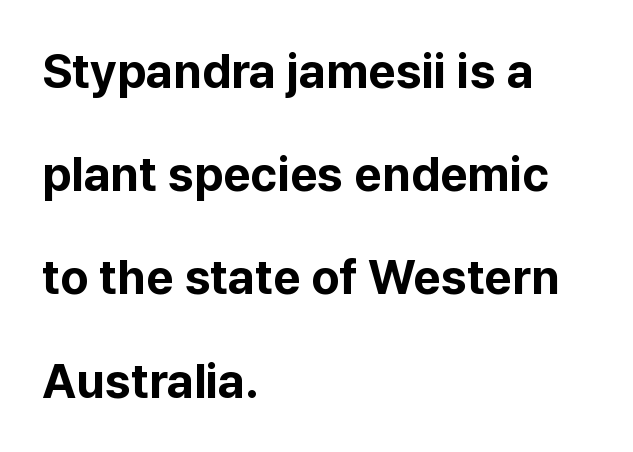
{"serif": "no", "italic": "no", "bold": "yes", "weight": "bold", "width": "normal", "stroke_contrast": "low", "x_height": "medium", "monospaced": "no", "underline": "no", "align": "left", "line_spacing": "loose", "line_spacing_ratio": 2.15, "letter_spacing": "normal", "letter_spacing_em": 0.0, "glyph_px": 48}
